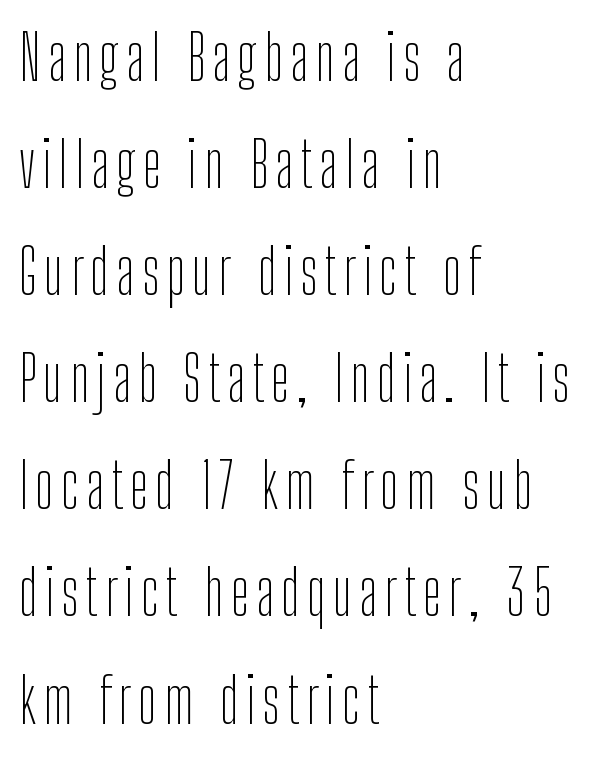
Weight: regular or lighter. The lines in this sample share a left origin and differ only in where they stop. You can tell from the bare stems that sans-serif type was used. Decoration check: the copy has no underline. Does the lettering tilt? It doesn't — this is upright. The face used here is proportionally spaced, like ordinary book or web type.
